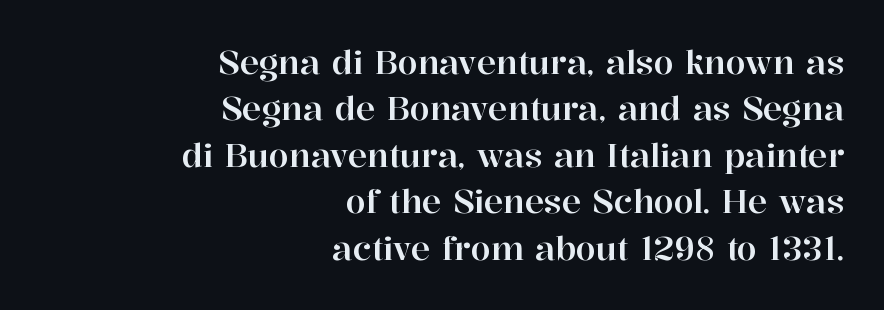
The face used here is proportionally spaced, like ordinary book or web type. Regarding serifs, this sample has them. The string is rendered with underlining switched off. The rendering uses a moderate line-height, typical for paragraphs. All the whitespace from short lines collects on the left. A typesetter would call this zero additional tracking.
